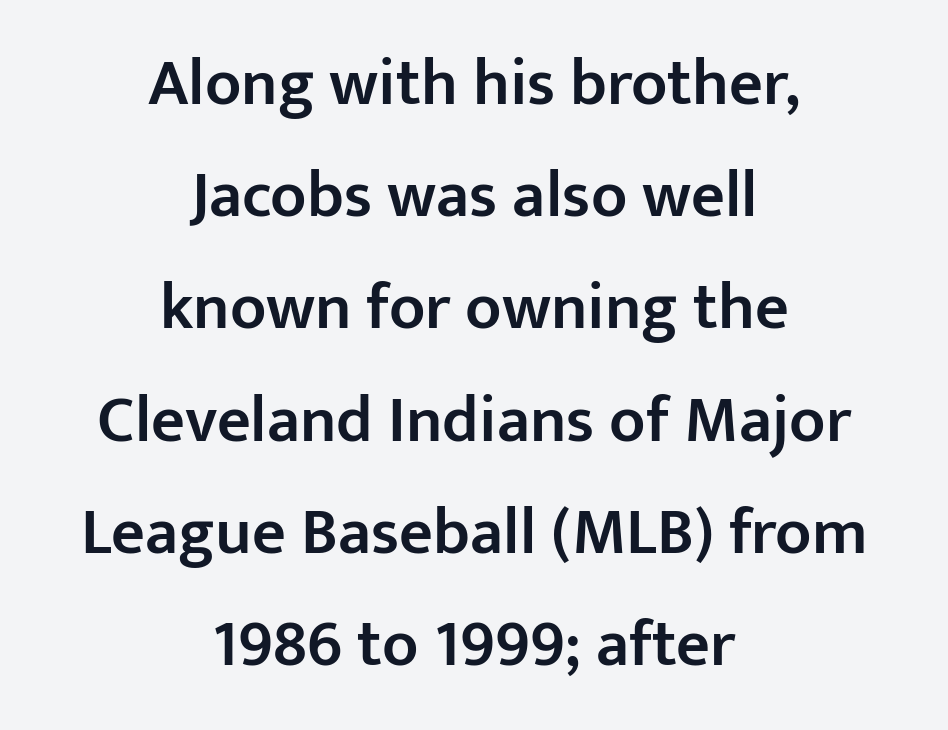
Tracking value appears to be zero — textbook default spacing. Notice how the stems are strictly vertical — no italics here. Serifs: no, the terminals of the letterforms are clean. The baseline area is clear.
